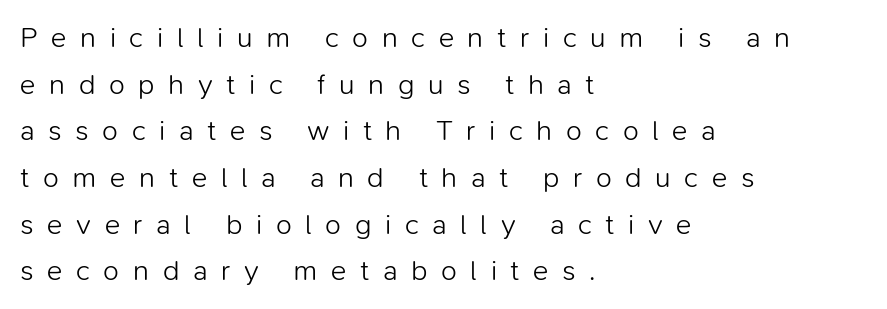
The image shows 29 px light sans-serif type, upright; set left-aligned, normal line spacing (1.61x), unusually wide letter spacing (+0.47 em), not underlined; low stroke contrast and a medium x-height.
